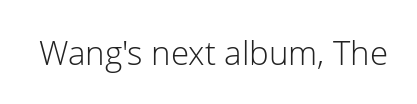
Q: Is the text bold? A: No.
Q: Is the text italic (slanted)? A: No, it is upright.
Q: Is the typeface a serif or a sans-serif typeface? A: Sans-serif.
Q: Is the text underlined? A: No.
Q: Is the spacing between letters normal or unusually wide? A: Normal.
Q: Width (condensed, normal, or wide)? A: Normal.
Q: Stroke contrast? A: Low.
Q: x-height? A: Medium.
Q: Monospaced? A: No.
